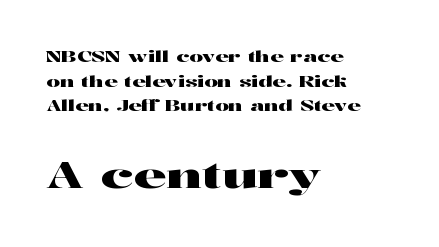
{"serif": "yes", "italic": "no", "width": "wide", "stroke_contrast": "high", "x_height": "medium", "monospaced": "no", "underline": "no", "align": "left", "line_spacing": "normal", "line_spacing_ratio": 1.64, "letter_spacing": "normal", "letter_spacing_em": 0.0, "larger_block": "second", "size_ratio": 2.47, "glyph_px": 37}
